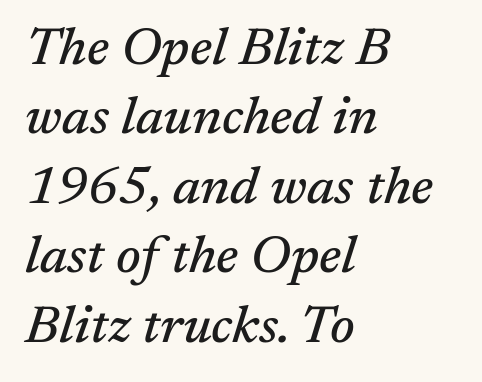
Q: Is the text italic (slanted)? A: Yes, it leans right by about 17 degrees.
Q: Is the typeface a serif or a sans-serif typeface? A: Serif.
Q: Is the text underlined? A: No.
Q: How is the paragraph aligned? A: Left-aligned.
Q: Is the spacing between letters normal or unusually wide? A: Normal.
Q: Is the spacing between lines tight, normal or loose? A: Normal.
Q: Width (condensed, normal, or wide)? A: Normal.
Q: Stroke contrast? A: Medium.
Q: x-height? A: Medium.
Q: Monospaced? A: No.
